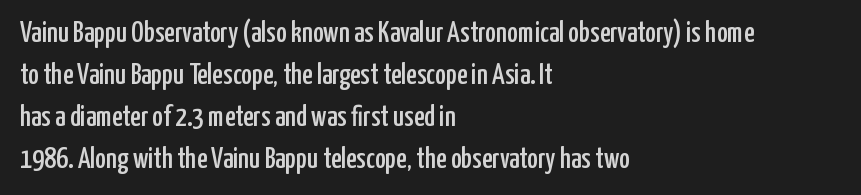
The image shows 29 px condensed sans-serif type, upright; set left-aligned, normal line spacing (1.45x), normal letter spacing, not underlined; low stroke contrast and a medium x-height.
